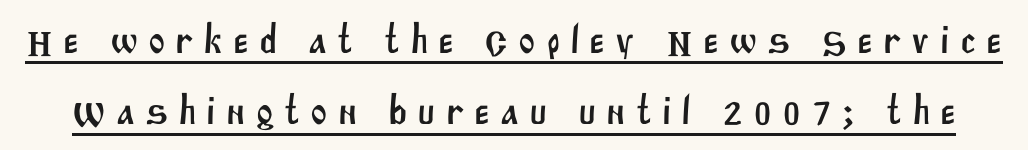
{"serif": "no", "width": "normal", "stroke_contrast": "medium", "x_height": "large", "monospaced": "no", "underline": "yes", "line_spacing_ratio": 1.74, "letter_spacing": "wide", "letter_spacing_em": 0.24, "glyph_px": 41}
